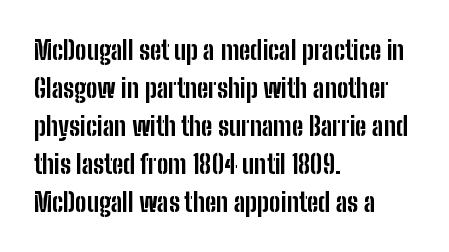
The image shows 26 px bold type, upright; set left-aligned, normal line spacing (1.46x), normal letter spacing, not underlined.
